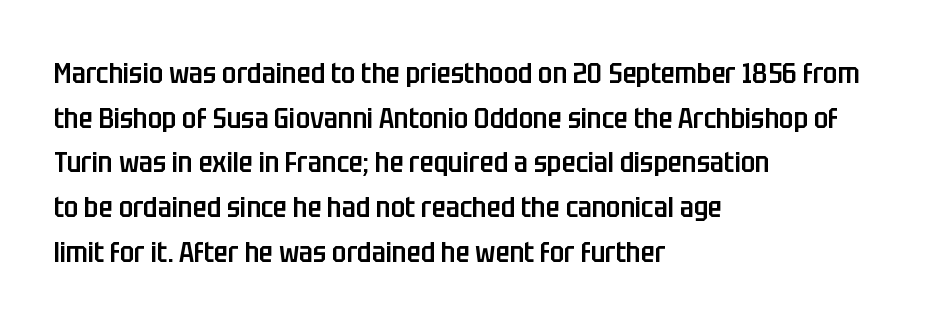
The image shows 29 px semibold, condensed sans-serif type, upright; set left-aligned, normal line spacing (1.54x), normal letter spacing, not underlined; low stroke contrast and a large x-height.
